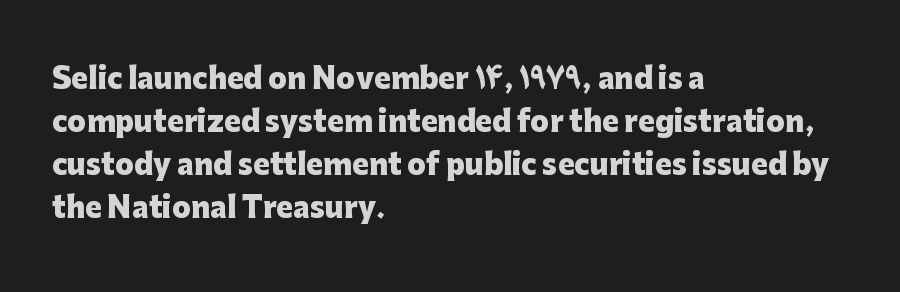
This rendering features lettering with no underline. Line spacing here is normal. The glyphs in this specimen are sans serif. No italicization has been applied; the sample stays upright. Visually the block forms a straight wall on the left and a jagged coastline on the right. Summary of weight: heavy, a full bold.
